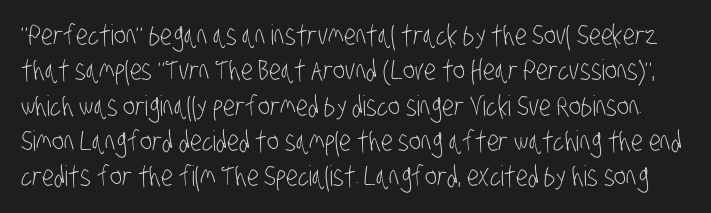
The image shows 28 px light, condensed sans-serif type; set normal line spacing (1.26x), normal letter spacing, not underlined; low stroke contrast and a large x-height.
